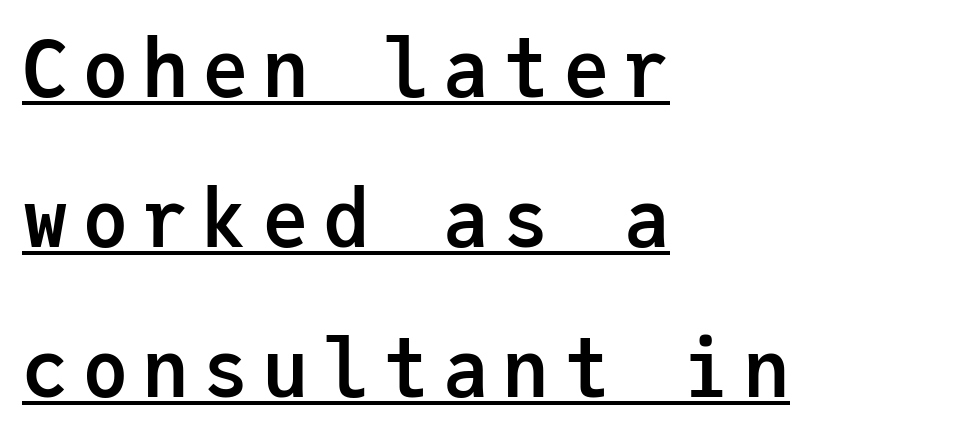
{"serif": "no", "italic": "no", "bold": "yes", "weight": "semibold", "width": "normal", "stroke_contrast": "low", "x_height": "medium", "monospaced": "yes", "underline": "yes", "align": "left", "line_spacing": "loose", "line_spacing_ratio": 1.92, "glyph_px": 78}
